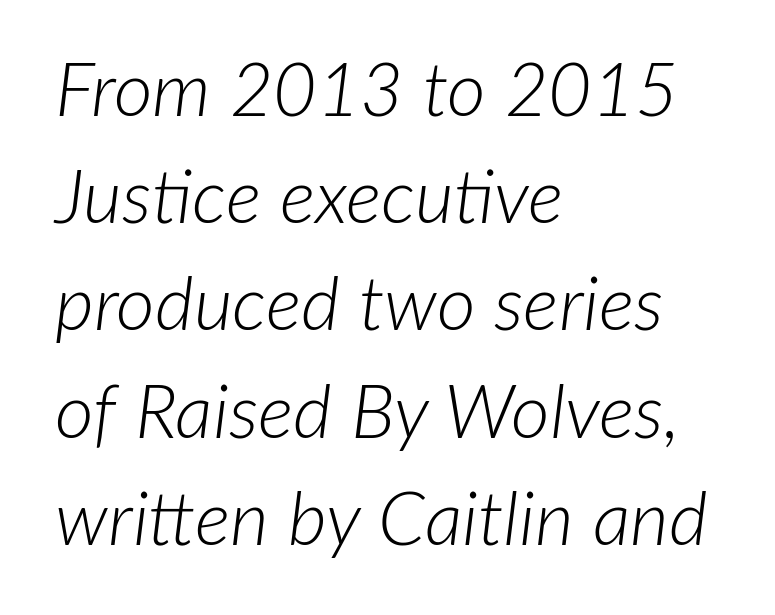
{"italic": "yes", "lean": "right", "slant_degrees": 7, "bold": "no", "weight": "light", "width": "normal", "stroke_contrast": "low", "x_height": "medium", "monospaced": "no", "underline": "no", "align": "left", "line_spacing": "normal", "line_spacing_ratio": 1.43, "letter_spacing": "normal", "letter_spacing_em": 0.0, "glyph_px": 75}
